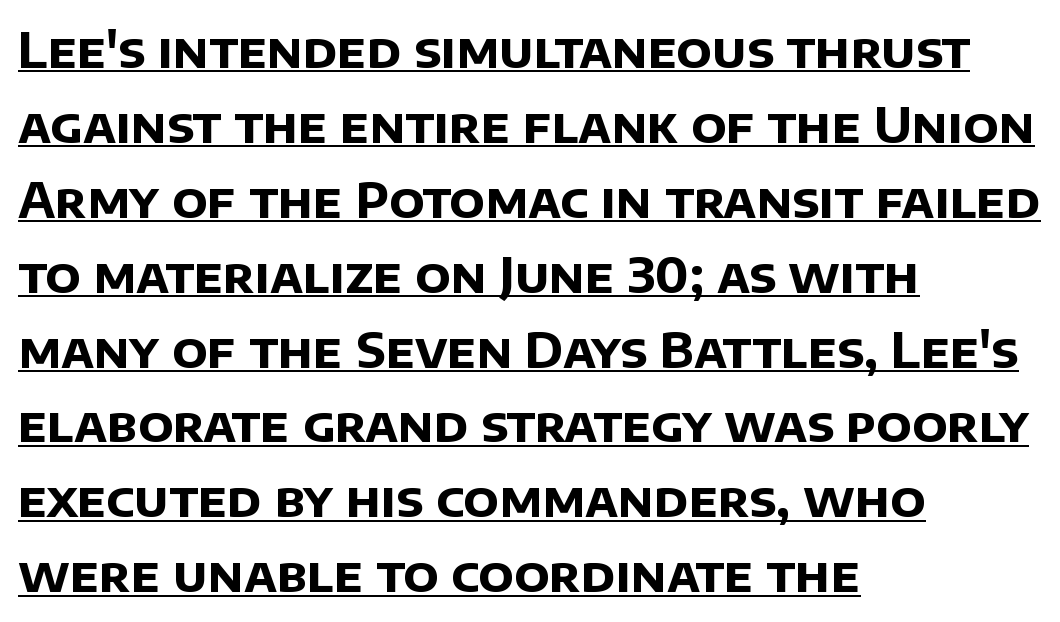
{"serif": "no", "bold": "yes", "weight": "bold", "width": "normal", "stroke_contrast": "low", "x_height": "large", "monospaced": "no", "underline": "yes", "align": "left", "line_spacing": "normal", "line_spacing_ratio": 1.56, "letter_spacing": "normal", "letter_spacing_em": 0.0, "glyph_px": 48}
